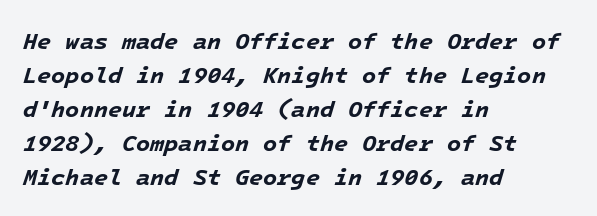
Q: Is the text bold? A: Yes.
Q: Is the text italic (slanted)? A: Yes, it leans right by about 16 degrees.
Q: Is the text underlined? A: No.
Q: How is the paragraph aligned? A: Left-aligned.
Q: Is the spacing between letters normal or unusually wide? A: Normal.
Q: Is the spacing between lines tight, normal or loose? A: Normal.
